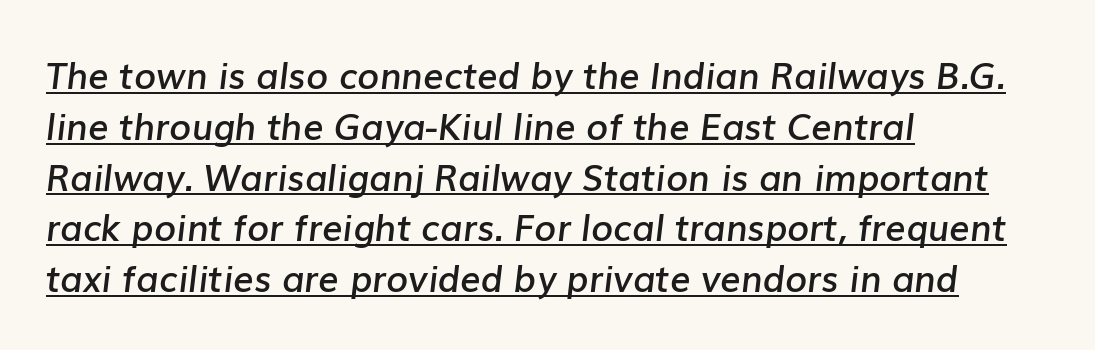
The image shows 36 px semibold type, italic (leaning right); set left-aligned, normal line spacing (1.41x), normal letter spacing, underlined; low stroke contrast and a medium x-height.
